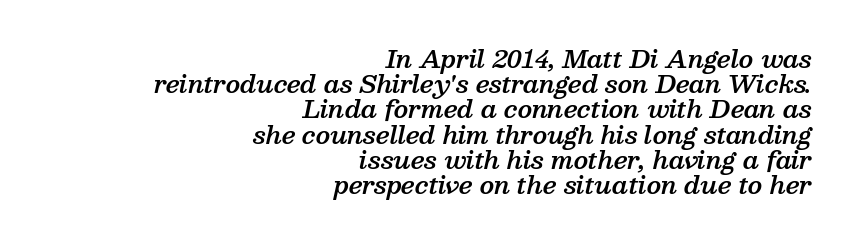
{"italic": "yes", "lean": "right", "slant_degrees": 13, "bold": "semi", "underline": "no", "align": "right", "line_spacing": "tight", "line_spacing_ratio": 1.05, "letter_spacing": "normal", "letter_spacing_em": 0.0, "glyph_px": 24}
